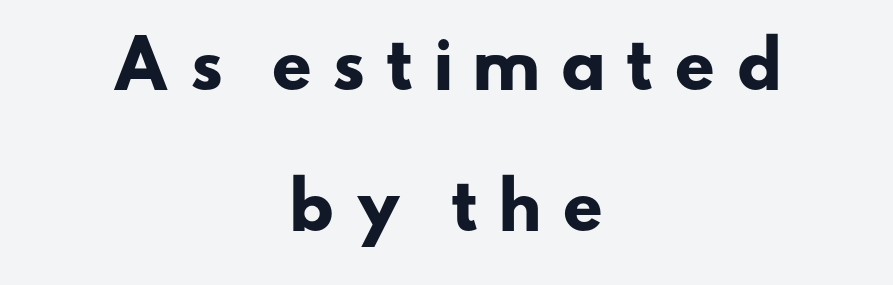
The image shows 64 px heavy, wide sans-serif type; set centered, loose line spacing (2.21x), unusually wide letter spacing (+0.28 em), not underlined; low stroke contrast and a small x-height.
